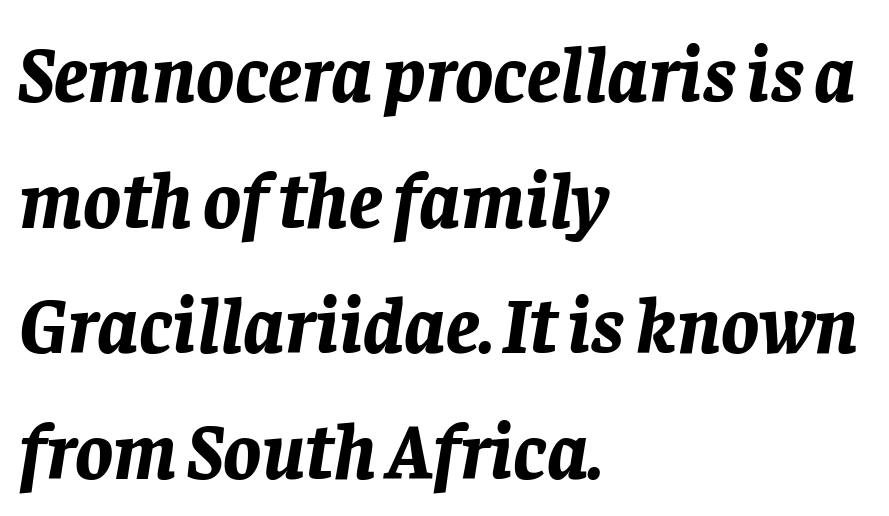
Q: Is the text bold? A: Yes.
Q: Is the text italic (slanted)? A: Yes, it leans right by about 8 degrees.
Q: Is the text underlined? A: No.
Q: How is the paragraph aligned? A: Left-aligned.
Q: Is the spacing between letters normal or unusually wide? A: Normal.
Q: Is the spacing between lines tight, normal or loose? A: Normal.
Q: Width (condensed, normal, or wide)? A: Normal.
Q: Stroke contrast? A: Low.
Q: x-height? A: Large.
Q: Monospaced? A: No.
